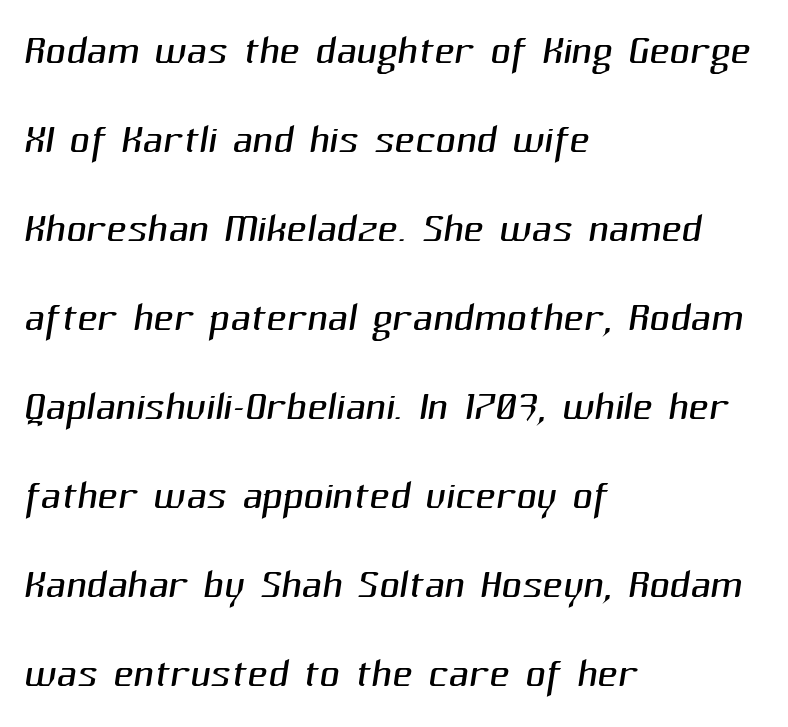
{"serif": "no", "bold": "no", "weight": "light", "width": "normal", "stroke_contrast": "medium", "x_height": "medium", "monospaced": "no", "underline": "no", "align": "left", "line_spacing": "normal", "line_spacing_ratio": 1.59, "letter_spacing": "normal", "letter_spacing_em": 0.0, "glyph_px": 56}
